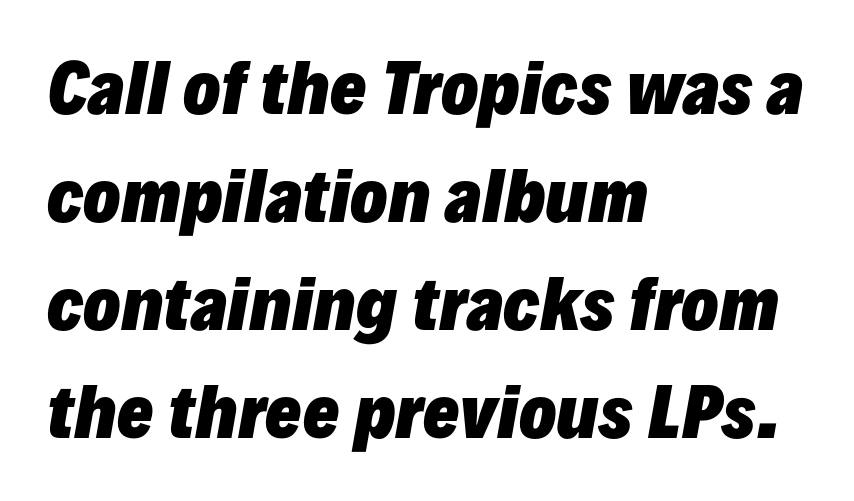
Q: Is the text bold? A: Yes.
Q: Is the text italic (slanted)? A: Yes, it leans right by about 10 degrees.
Q: Is the text underlined? A: No.
Q: How is the paragraph aligned? A: Left-aligned.
Q: Is the spacing between letters normal or unusually wide? A: Normal.
Q: Is the spacing between lines tight, normal or loose? A: Normal.
Q: Width (condensed, normal, or wide)? A: Normal.
Q: Stroke contrast? A: Low.
Q: x-height? A: Medium.
Q: Monospaced? A: No.
